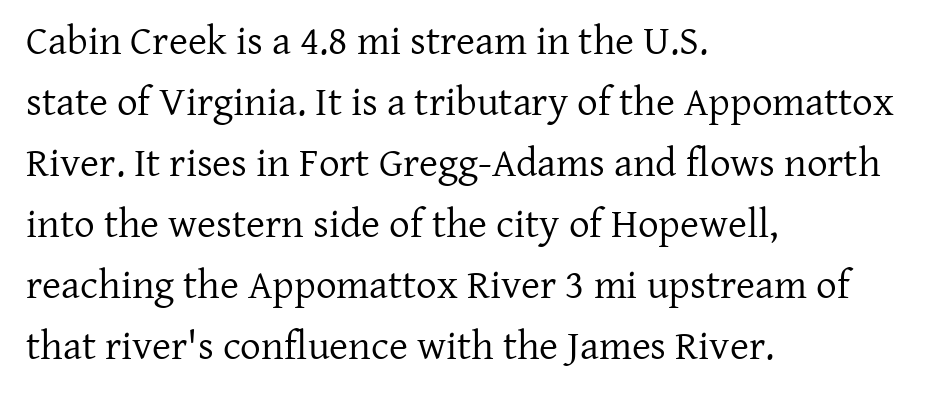
{"serif": "yes", "italic": "no", "bold": "no", "weight": "regular", "width": "normal", "stroke_contrast": "low", "x_height": "medium", "monospaced": "no", "underline": "no", "align": "left", "line_spacing": "normal", "line_spacing_ratio": 1.49, "letter_spacing": "normal", "letter_spacing_em": 0.0, "glyph_px": 41}
